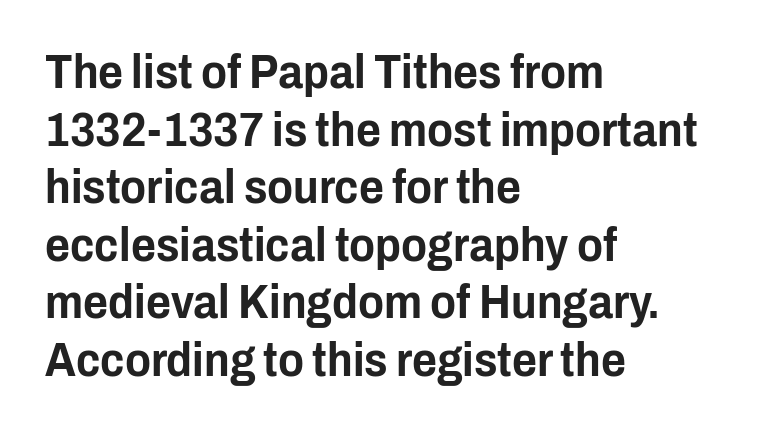
The image shows 48 px condensed sans-serif type, upright; set left-aligned, line spacing 1.2x, normal letter spacing, not underlined; low stroke contrast and a medium x-height.
